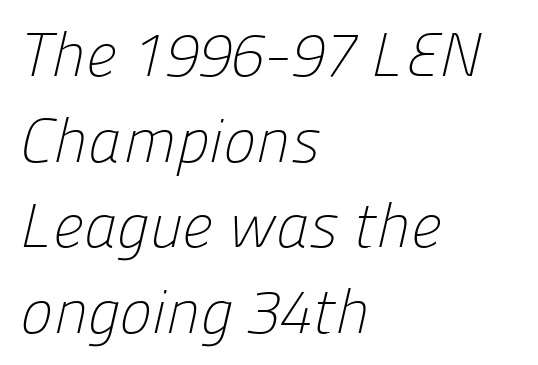
The image shows 62 px light sans-serif type; set left-aligned, normal line spacing (1.38x), normal letter spacing, not underlined; low stroke contrast and a medium x-height.
